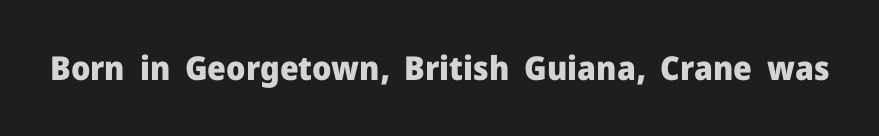
The letters advance in unequal steps, a hallmark of proportional type. Serifs: no, the terminals of the letterforms are clean. The lettering stays uniformly vertical, giving the passage a roman look. How are the letters spaced? Ordinarily, with no added tracking. Only glyphs here, with clear space below each row.
